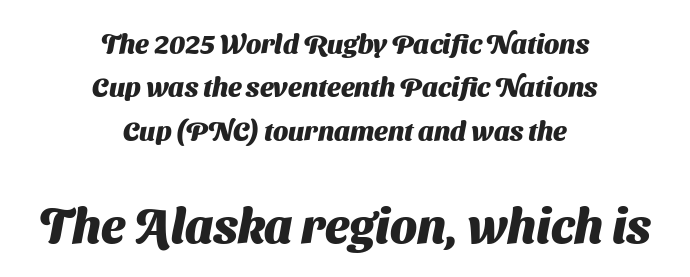
{"serif": "no", "bold": "yes", "weight": "heavy", "width": "normal", "stroke_contrast": "medium", "x_height": "medium", "monospaced": "no", "underline": "no", "align": "center", "line_spacing": "normal", "line_spacing_ratio": 1.61, "letter_spacing": "normal", "letter_spacing_em": 0.0, "larger_block": "second", "size_ratio": 1.78, "glyph_px": 48}
